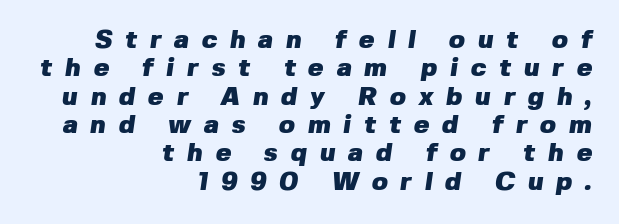
{"bold": "yes", "underline": "no", "align": "right", "line_spacing": "tight", "line_spacing_ratio": 1.09, "letter_spacing": "wide", "letter_spacing_em": 0.49, "glyph_px": 26}
